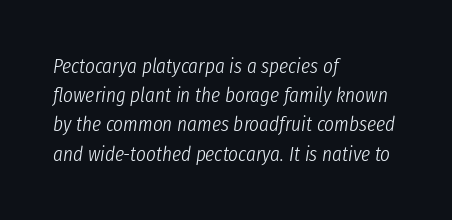
Unmarked baselines from the first word to the last. Vertical stems look standard width or narrower in stroke. Horizontally, the lines are justified to the leading edge only. Tracking here is standard; glyphs follow each other at the usual distance. Compared with ordinary roman type, these characters are visibly tilted.
